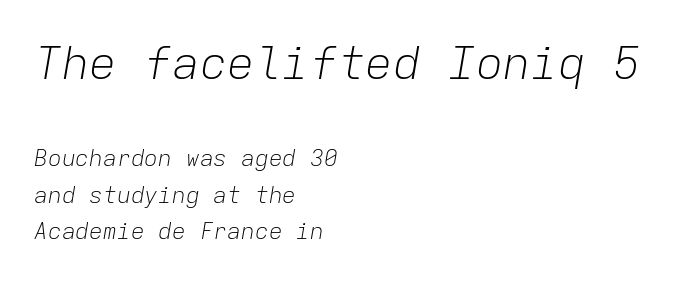
Weight: regular or lighter. Monospaced: the letters line up in strict vertical columns. Glyph-to-glyph distance matches everyday printed text. A classic flush-left, rag-right setting is used for this passage.
